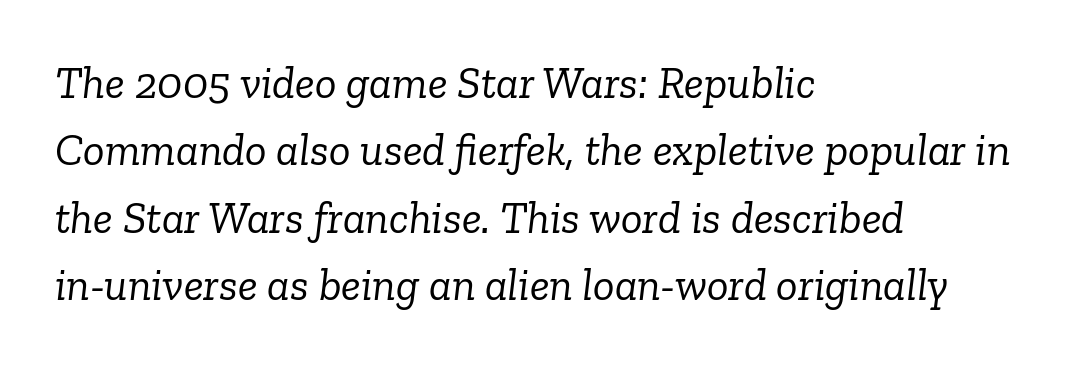
{"serif": "yes", "italic": "yes", "lean": "right", "slant_degrees": 6, "bold": "no", "weight": "light", "width": "normal", "stroke_contrast": "low", "x_height": "medium", "monospaced": "no", "underline": "no", "align": "left", "line_spacing": "normal", "line_spacing_ratio": 1.5, "letter_spacing": "normal", "letter_spacing_em": 0.0, "glyph_px": 45}
